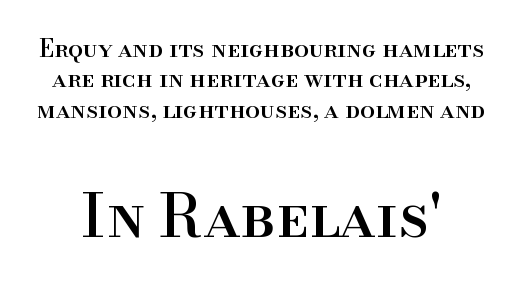
{"serif": "yes", "italic": "no", "width": "normal", "stroke_contrast": "high", "x_height": "small", "monospaced": "no", "underline": "no", "line_spacing": "normal", "line_spacing_ratio": 1.27, "letter_spacing": "normal", "letter_spacing_em": 0.0, "larger_block": "second", "size_ratio": 2.5, "glyph_px": 60}
